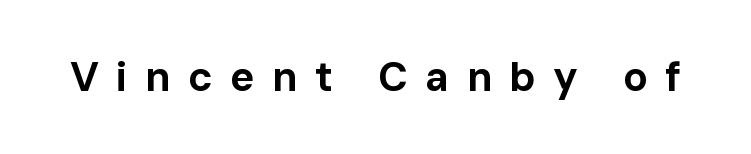
Unlike a traditional serif, this face leaves its strokes unadorned. Every letter is thick-stroked: bold, no question. This rendering widens character spacing well past its baseline value. The baseline area is clear.
